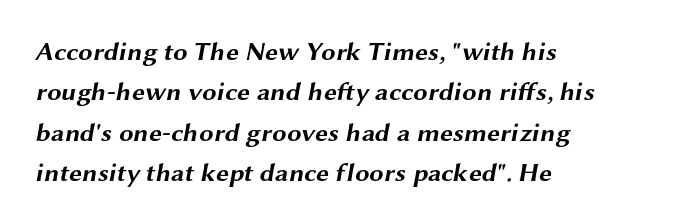
{"bold": "yes", "underline": "no", "align": "left", "line_spacing": "normal", "line_spacing_ratio": 1.55, "letter_spacing": "normal", "letter_spacing_em": 0.0, "glyph_px": 26}
